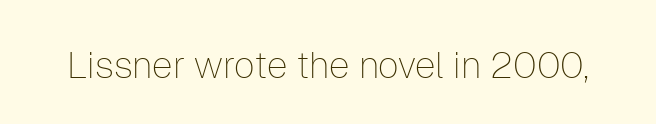
Q: Is the text bold? A: No.
Q: Is the text italic (slanted)? A: No, it is upright.
Q: Is the typeface a serif or a sans-serif typeface? A: Sans-serif.
Q: Is the text underlined? A: No.
Q: Is the spacing between letters normal or unusually wide? A: Normal.
Q: Width (condensed, normal, or wide)? A: Normal.
Q: Stroke contrast? A: Low.
Q: x-height? A: Medium.
Q: Monospaced? A: No.
